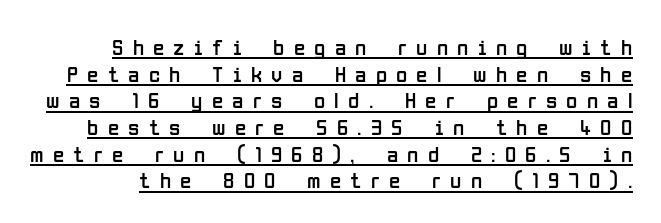
The image shows 23 px text type, upright; set line spacing 1.16x, unusually wide letter spacing (+0.4 em), underlined.
